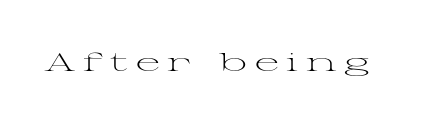
Q: Is the text bold? A: No.
Q: Is the text italic (slanted)? A: No, it is upright.
Q: Is the text underlined? A: No.
Q: Is the spacing between letters normal or unusually wide? A: Unusually wide.
